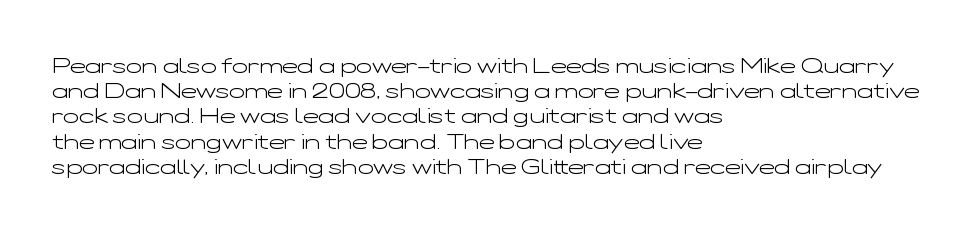
The image shows 21 px text type, upright; set left-aligned, line spacing 1.2x, normal letter spacing, not underlined.
